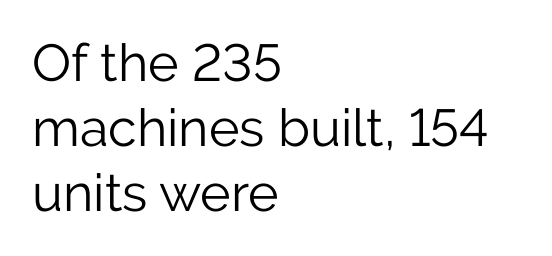
{"serif": "no", "italic": "no", "bold": "no", "weight": "light", "width": "normal", "stroke_contrast": "low", "x_height": "medium", "monospaced": "no", "underline": "no", "align": "left", "line_spacing": "normal", "line_spacing_ratio": 1.25, "letter_spacing": "normal", "letter_spacing_em": 0.0, "glyph_px": 52}
